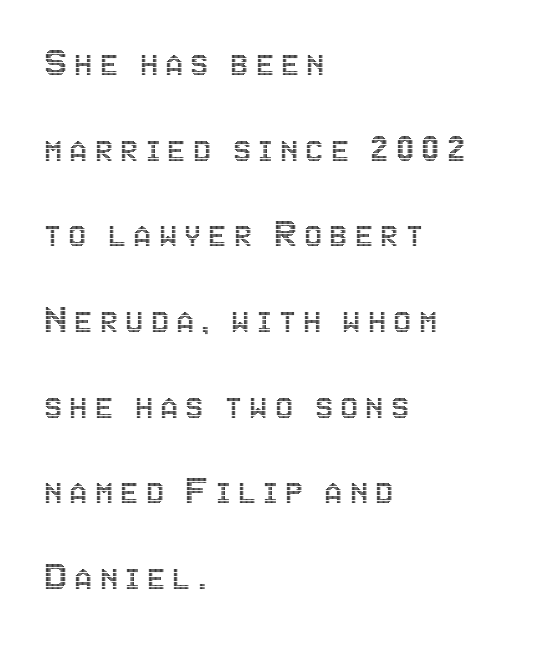
{"italic": "no", "width": "condensed", "x_height": "large", "monospaced": "no", "underline": "no", "align": "left", "line_spacing": "loose", "line_spacing_ratio": 2.09, "glyph_px": 41}
